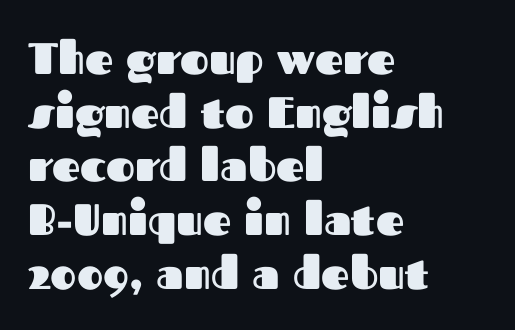
The image shows 44 px heavy sans-serif type, upright; set left-aligned, line spacing 1.22x, normal letter spacing, not underlined; medium stroke contrast and a medium x-height.
